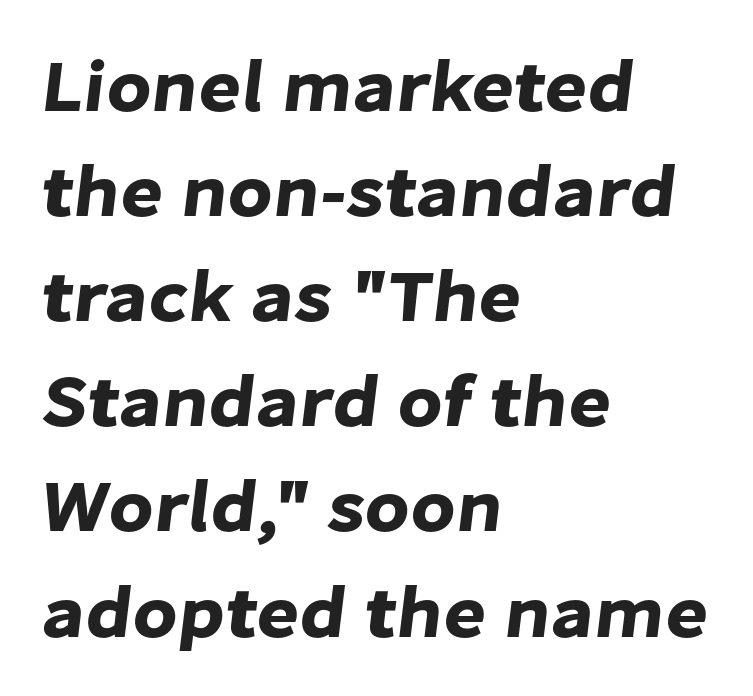
Reading down the block, your eye returns to a fixed left position each line. The designer went with a sans here, leaving each stem footless. Beneath every word, the page is bare. Looks like regular typesetting: each glyph gets only the width it needs. Caption: standard tracking, unaltered. Each new line begins a customary step beneath the previous one.
